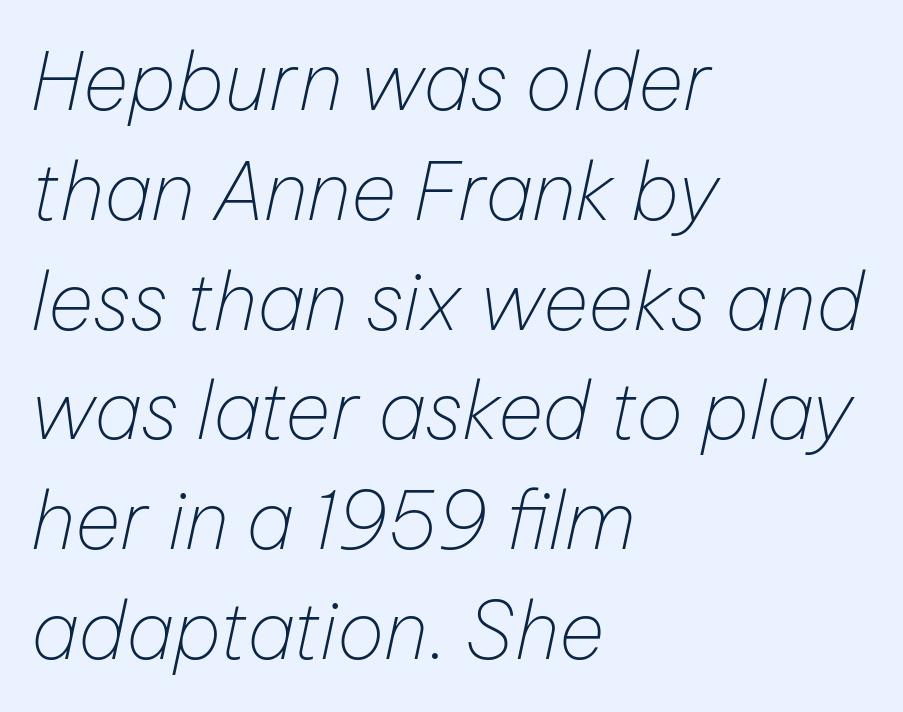
Caption: face not bold, strokes unweighted. Compared with a centered layout, this one pins lines to the left instead. Characters are canted at an angle relative to the baseline's perpendicular. Summary of vertical rhythm: regular, with standard interline spacing.
